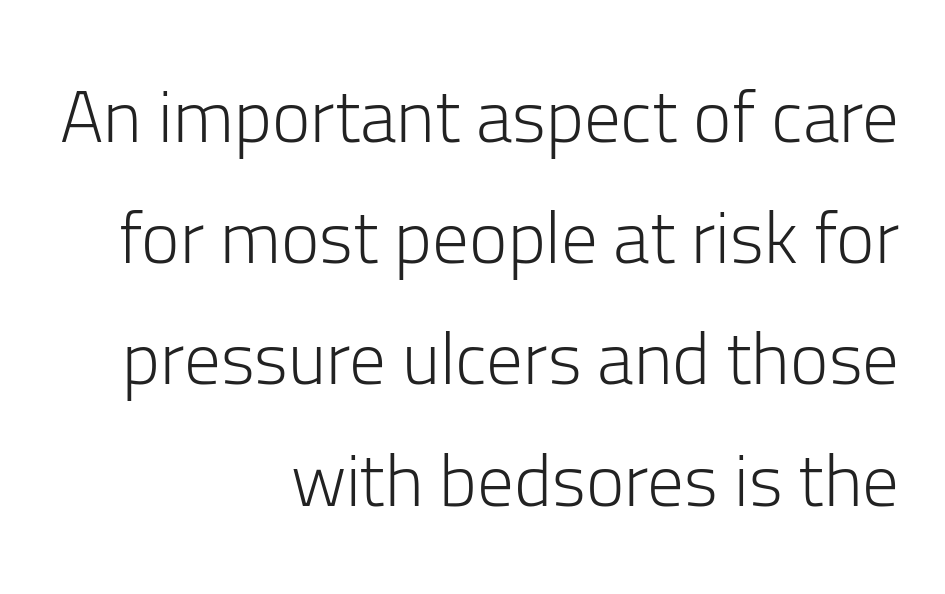
The image shows 73 px light sans-serif type, upright; set right-aligned, normal line spacing (1.66x), normal letter spacing, not underlined; low stroke contrast and a medium x-height.
